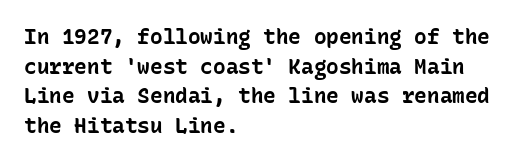
The vertical gap from one line to the next is medium. Beneath every word, the page is bare. Nothing unusual about the tracking: characters are spaced as the font intends. Its strokes are broad and dark, the hallmark of bold type. This sample uses an upright cut, with every glyph sitting square on the baseline. If you drew a ruler down the left edge, every line would touch it.
